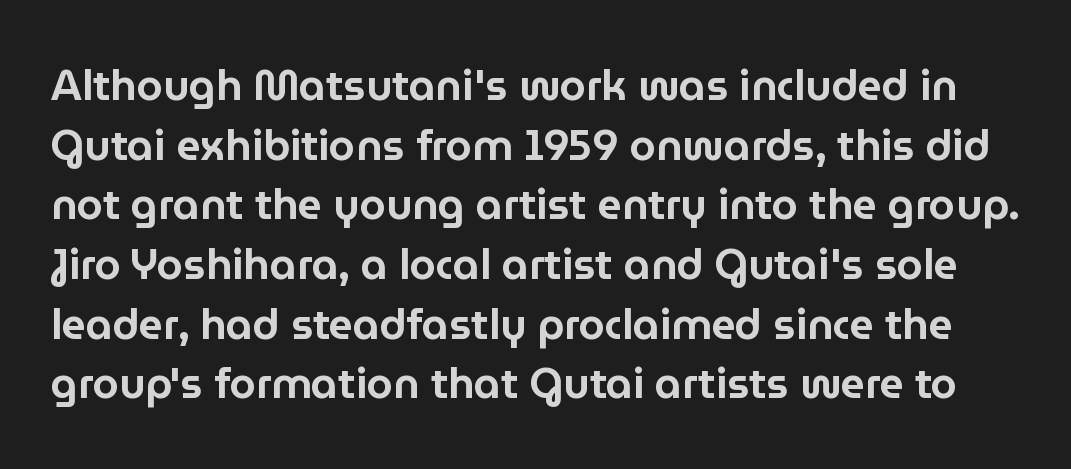
Caption: standard tracking, unaltered. It's the straight-up-and-down kind of type. Font category for this specimen: sans-serif. The letters advance in unequal steps, a hallmark of proportional type. Unmarked baselines from the first word to the last. Quick note: interline space is typical.
